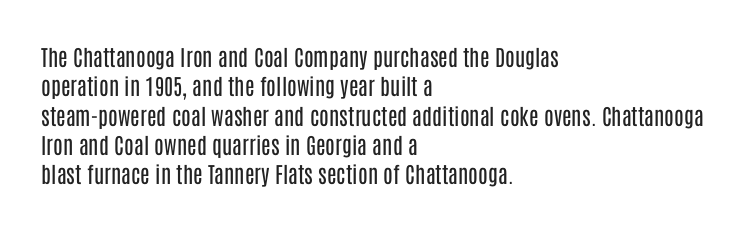
Q: Is the text bold? A: No.
Q: Is the text italic (slanted)? A: No, it is upright.
Q: Is the text underlined? A: No.
Q: How is the paragraph aligned? A: Left-aligned.
Q: Is the spacing between letters normal or unusually wide? A: Normal.
Q: Is the spacing between lines tight, normal or loose? A: Normal.
